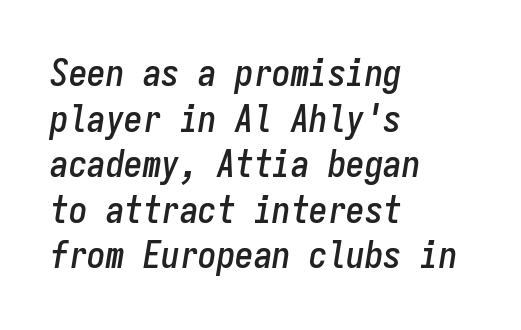
The image shows 37 px condensed type, italic (leaning right), monospaced; set left-aligned, line spacing 1.23x, normal letter spacing, not underlined; low stroke contrast and a medium x-height.
